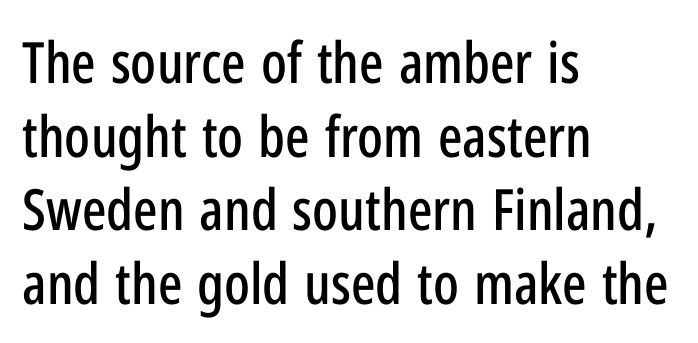
{"serif": "no", "italic": "no", "width": "condensed", "stroke_contrast": "low", "x_height": "medium", "monospaced": "no", "underline": "no", "align": "left", "line_spacing": "normal", "line_spacing_ratio": 1.29, "letter_spacing": "normal", "letter_spacing_em": 0.0, "glyph_px": 57}
